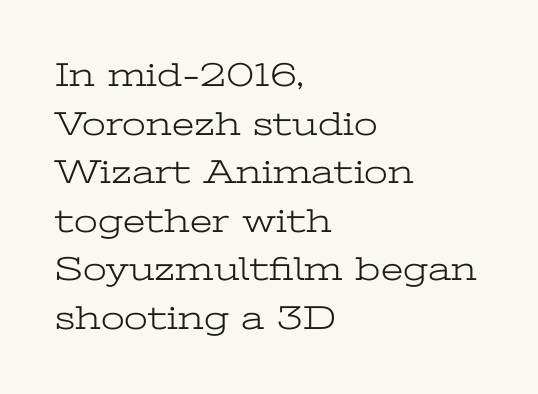
Q: Is the text bold? A: No.
Q: Is the text italic (slanted)? A: No, it is upright.
Q: Is the typeface a serif or a sans-serif typeface? A: Serif.
Q: Is the text underlined? A: No.
Q: How is the paragraph aligned? A: Left-aligned.
Q: Is the spacing between letters normal or unusually wide? A: Normal.
Q: Is the spacing between lines tight, normal or loose? A: Normal.
Q: Width (condensed, normal, or wide)? A: Wide.
Q: Stroke contrast? A: Low.
Q: x-height? A: Medium.
Q: Monospaced? A: No.
